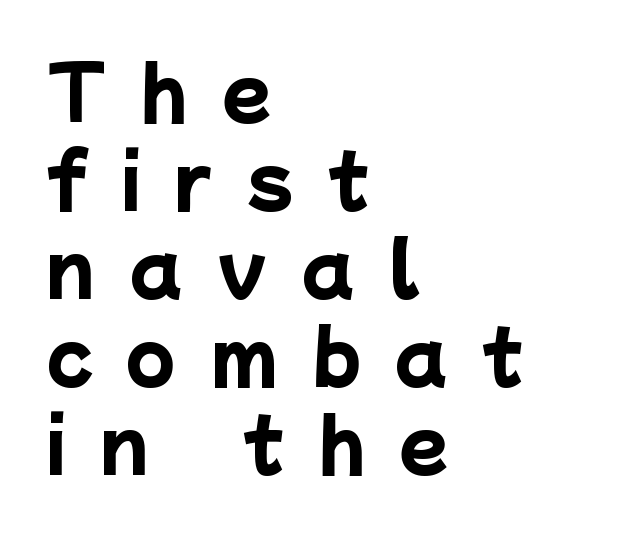
{"serif": "no", "bold": "yes", "weight": "heavy", "width": "normal", "stroke_contrast": "low", "x_height": "medium", "monospaced": "no", "underline": "no", "align": "left", "line_spacing_ratio": 1.24, "letter_spacing": "wide", "letter_spacing_em": 0.49, "glyph_px": 71}
